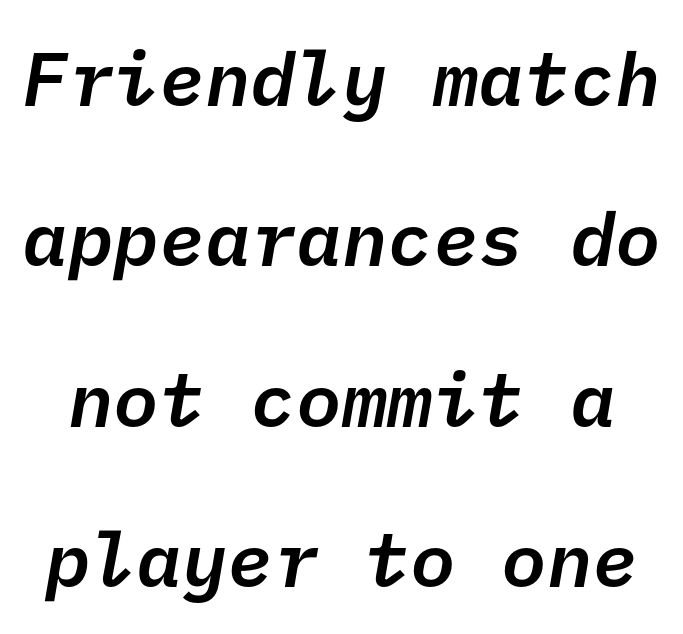
{"serif": "no", "bold": "semi", "weight": "semibold", "width": "normal", "stroke_contrast": "low", "x_height": "medium", "underline": "no", "line_spacing": "loose", "line_spacing_ratio": 2.11, "letter_spacing": "normal", "letter_spacing_em": 0.0, "glyph_px": 76}
